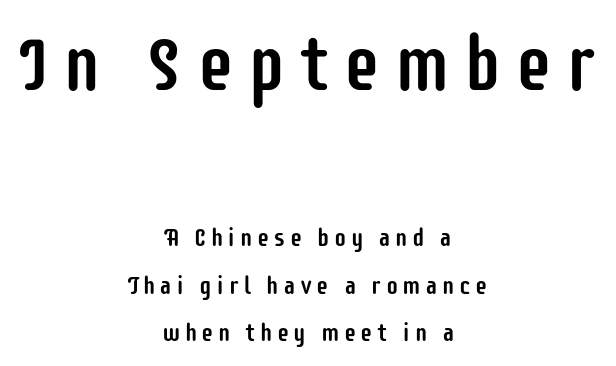
Q: Is the text italic (slanted)? A: No, it is upright.
Q: Is the typeface a serif or a sans-serif typeface? A: Sans-serif.
Q: Is the text underlined? A: No.
Q: How is the paragraph aligned? A: Centered.
Q: Which block of text is set in a larger size, the first (top) or the second (bottom)? A: The first (top) one.
Q: Width (condensed, normal, or wide)? A: Condensed.
Q: Stroke contrast? A: Low.
Q: x-height? A: Large.
Q: Monospaced? A: No.
